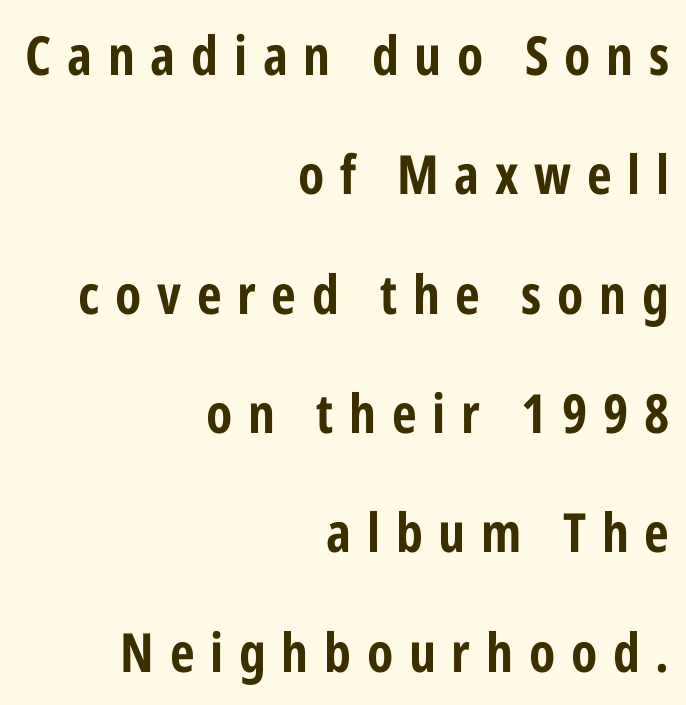
Does extra space separate the letters? Yes, quite a lot of it. How would I describe the line gaps? Wide and relaxed. Posture: straight, roman, zero tilt. Does the type have serifs? No, each stem ends abruptly. Underline: absent. Is this a fixed-width face? No — the glyphs have proportional, varying widths.
